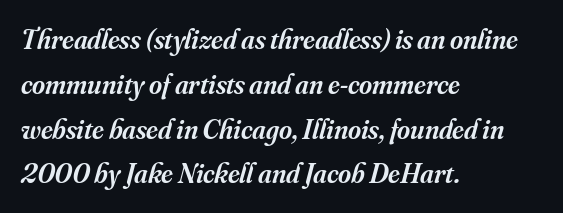
The image shows 28 px semibold serif type, italic (leaning right); set left-aligned, normal line spacing (1.6x), normal letter spacing, not underlined; medium stroke contrast and a small x-height.
